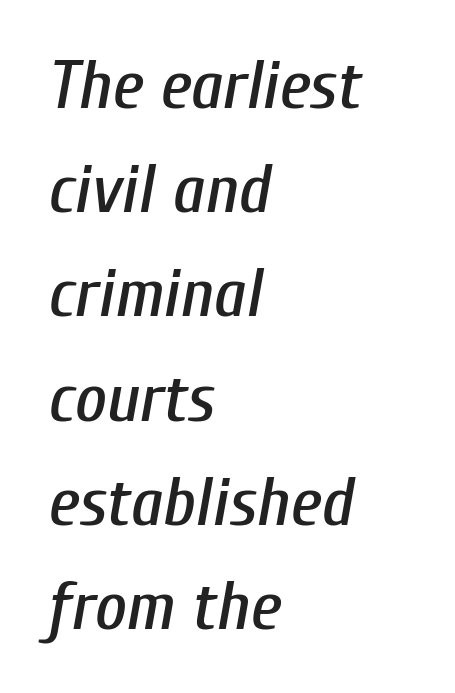
The image shows 69 px condensed type, italic (leaning right); set left-aligned, normal line spacing (1.51x), normal letter spacing, not underlined; low stroke contrast and a medium x-height.
